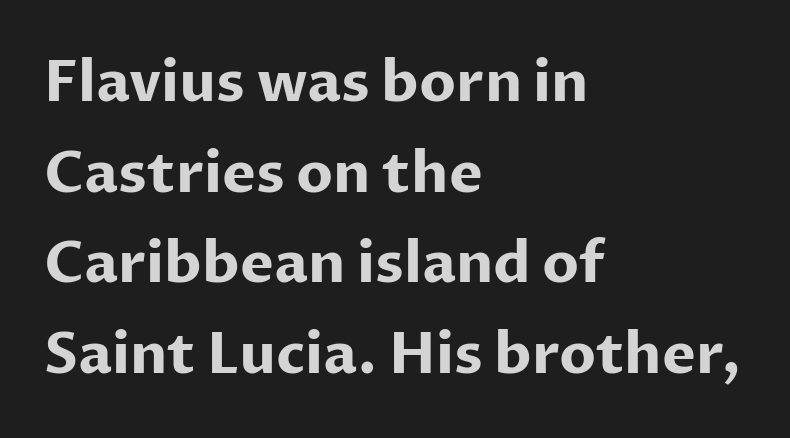
The characters look thick and weighty, a clear bold. The foot of each line stays bare and open. Examine the stroke ends and you'll find no serifs. Nope, not italic — everything's standing straight. A classic flush-left, rag-right setting is used for this passage.
